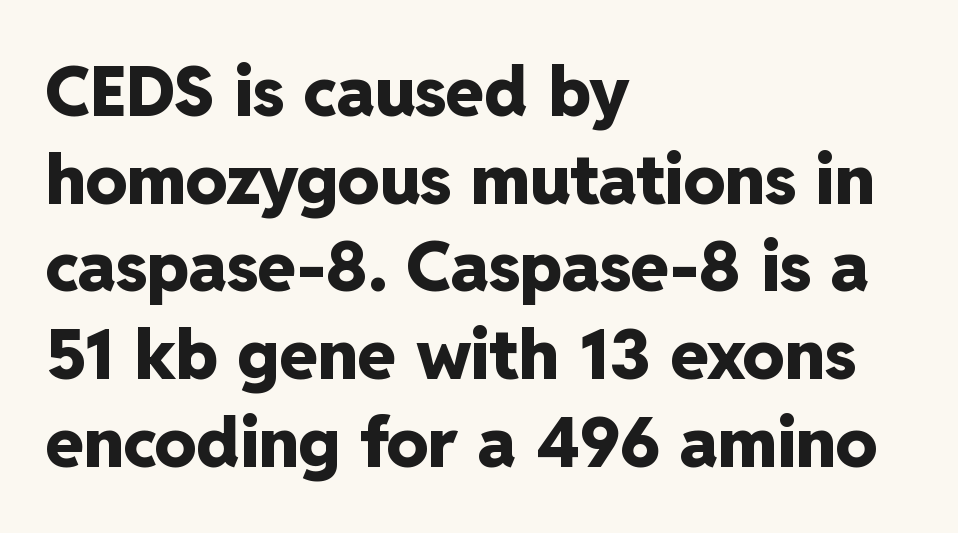
The image shows 69 px heavy sans-serif type, upright; set left-aligned, normal line spacing (1.27x), normal letter spacing, not underlined; low stroke contrast and a medium x-height.
